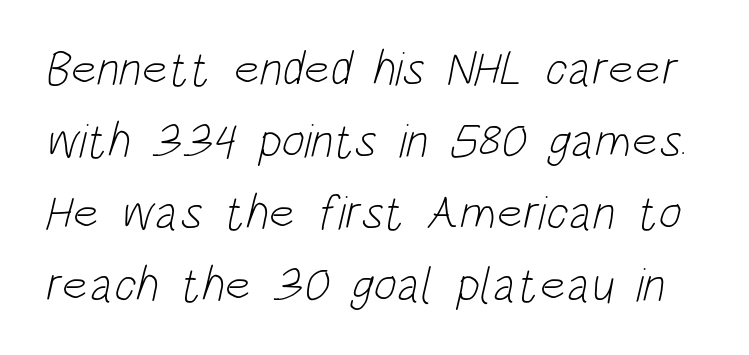
The image shows 49 px light, condensed sans-serif type; set normal line spacing (1.47x), normal letter spacing, not underlined; low stroke contrast and a large x-height.
